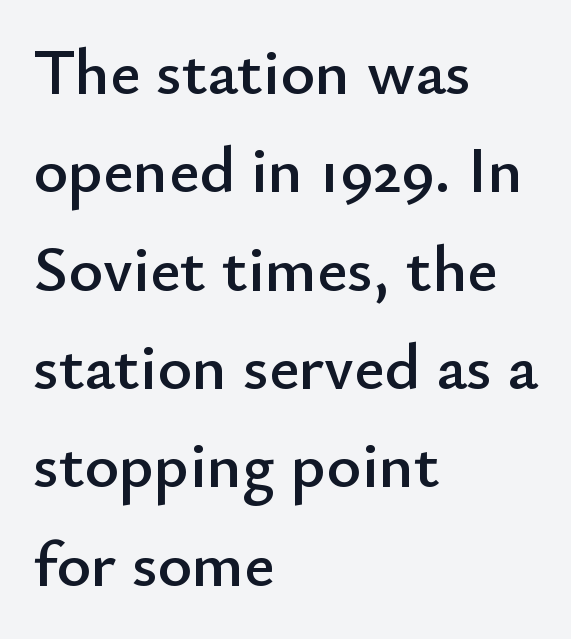
Q: Is the text italic (slanted)? A: No, it is upright.
Q: Is the typeface a serif or a sans-serif typeface? A: Sans-serif.
Q: Is the text underlined? A: No.
Q: How is the paragraph aligned? A: Left-aligned.
Q: Is the spacing between letters normal or unusually wide? A: Normal.
Q: Is the spacing between lines tight, normal or loose? A: Normal.
Q: Width (condensed, normal, or wide)? A: Normal.
Q: Stroke contrast? A: Low.
Q: x-height? A: Small.
Q: Monospaced? A: No.
